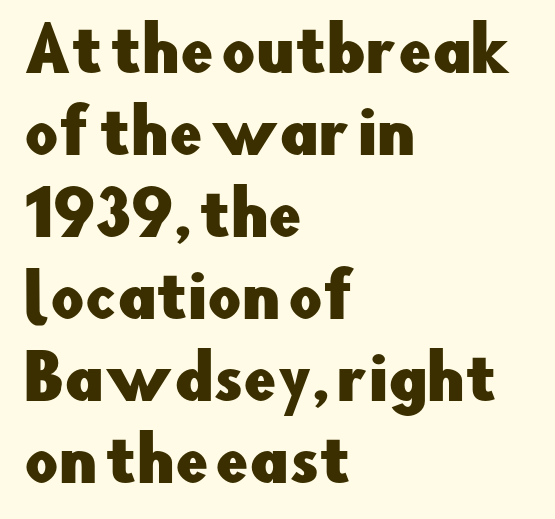
Interline gaps are of average width in this sample. Here the designer chose a conventional face with non-uniform glyph widths. The rag falls on the right side of this text block. No extra tracking has been applied to these lines. Is there any slant? The stems are plumb. Serifs: no, the terminals of the letterforms are clean.
